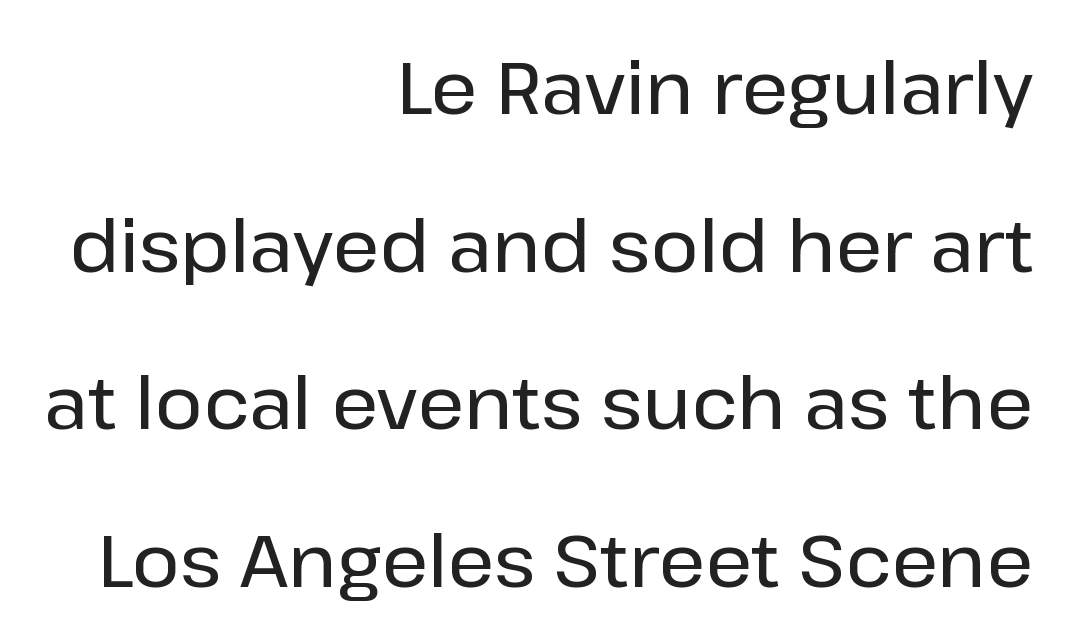
Q: Is the text italic (slanted)? A: No, it is upright.
Q: Is the typeface a serif or a sans-serif typeface? A: Sans-serif.
Q: Is the text underlined? A: No.
Q: How is the paragraph aligned? A: Right-aligned.
Q: Is the spacing between letters normal or unusually wide? A: Normal.
Q: Is the spacing between lines tight, normal or loose? A: Loose.
Q: Width (condensed, normal, or wide)? A: Normal.
Q: Stroke contrast? A: Low.
Q: x-height? A: Medium.
Q: Monospaced? A: No.
